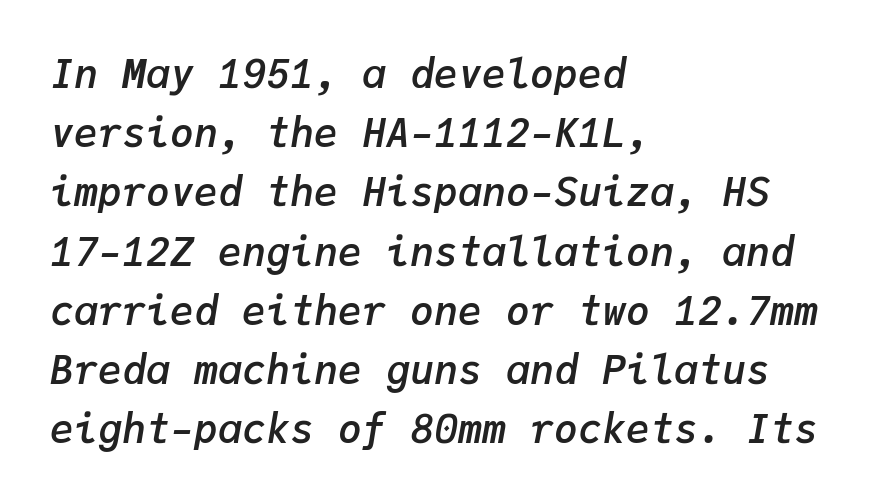
{"italic": "yes", "lean": "right", "slant_degrees": 9, "bold": "semi", "weight": "semibold", "width": "normal", "stroke_contrast": "low", "x_height": "medium", "monospaced": "yes", "underline": "no", "align": "left", "line_spacing": "normal", "line_spacing_ratio": 1.48, "letter_spacing": "normal", "letter_spacing_em": 0.0, "glyph_px": 40}
